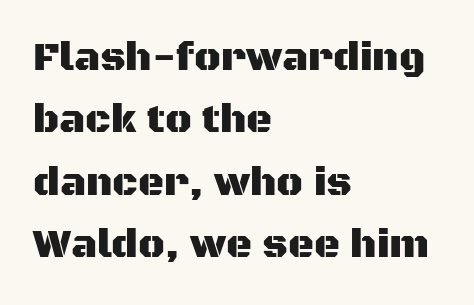
The image shows 40 px sans-serif type, upright; set left-aligned, normal line spacing (1.56x), normal letter spacing, not underlined; medium stroke contrast and a large x-height.
